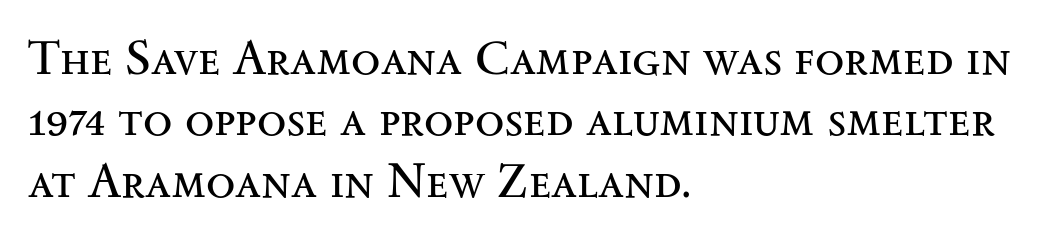
Q: Is the text bold? A: No.
Q: Is the text italic (slanted)? A: No, it is upright.
Q: Is the typeface a serif or a sans-serif typeface? A: Serif.
Q: Is the text underlined? A: No.
Q: How is the paragraph aligned? A: Left-aligned.
Q: Is the spacing between letters normal or unusually wide? A: Normal.
Q: Is the spacing between lines tight, normal or loose? A: Normal.
Q: Width (condensed, normal, or wide)? A: Wide.
Q: Stroke contrast? A: Medium.
Q: x-height? A: Small.
Q: Monospaced? A: No.
